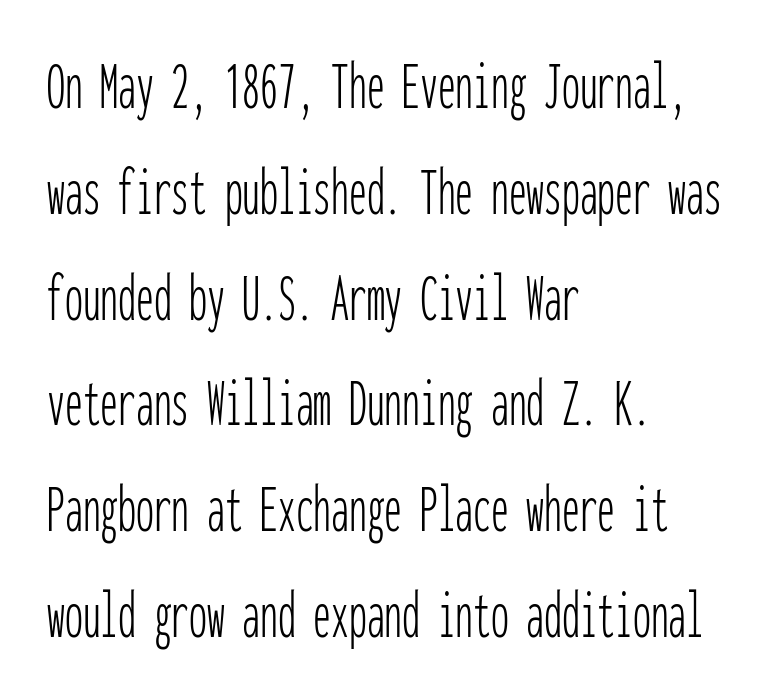
The image shows 71 px thin, condensed sans-serif type, upright, monospaced; set left-aligned, normal line spacing (1.49x), normal letter spacing, not underlined; low stroke contrast and a medium x-height.
